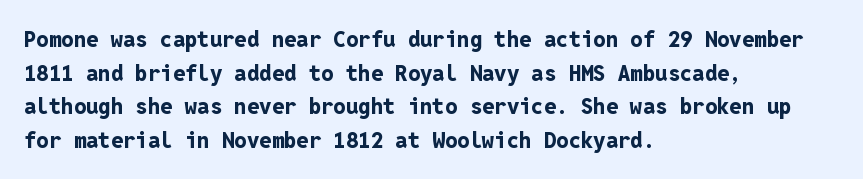
The image shows 22 px bold type, upright; set left-aligned, normal line spacing (1.53x), normal letter spacing, not underlined.
